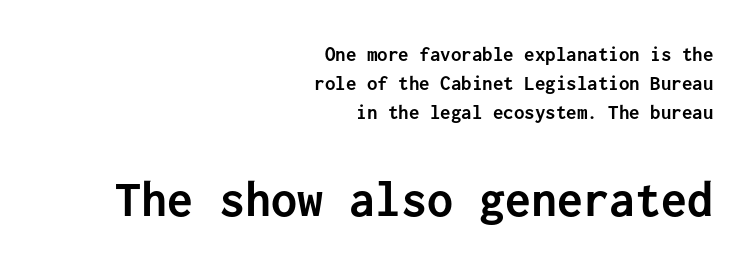
Serif or sans? Sans — the stroke terminals are bare. Words float on clear page, feet unadorned. Nobody touched the tracking dial on this one. Compared with a flush-left layout, this one pins lines to the opposite, right side. Between these two stacked blocks, the lower one wins on size.
